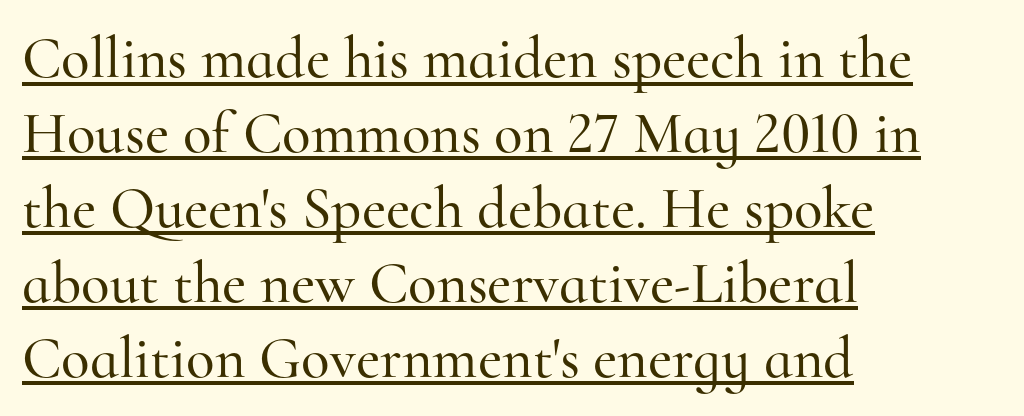
The image shows 59 px serif type, upright; set left-aligned, normal line spacing (1.27x), normal letter spacing, underlined; high stroke contrast and a small x-height.
